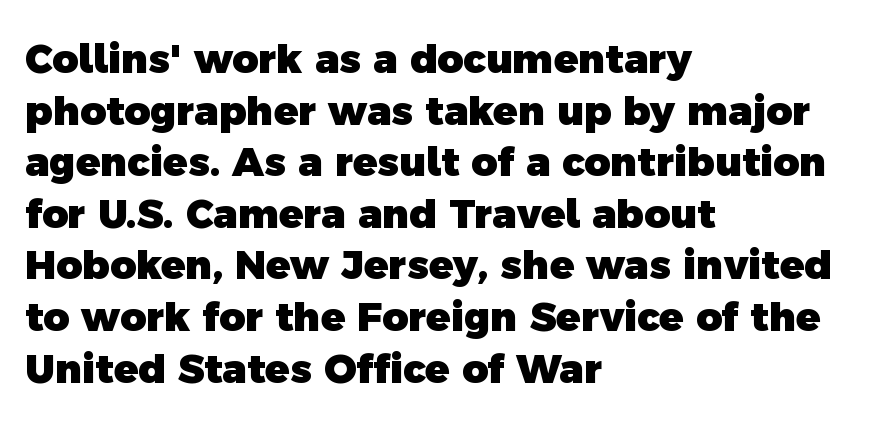
Q: Is the text bold? A: Yes.
Q: Is the typeface a serif or a sans-serif typeface? A: Sans-serif.
Q: Is the text underlined? A: No.
Q: How is the paragraph aligned? A: Left-aligned.
Q: Is the spacing between letters normal or unusually wide? A: Normal.
Q: Is the spacing between lines tight, normal or loose? A: Normal.
Q: Width (condensed, normal, or wide)? A: Normal.
Q: x-height? A: Medium.
Q: Monospaced? A: No.
